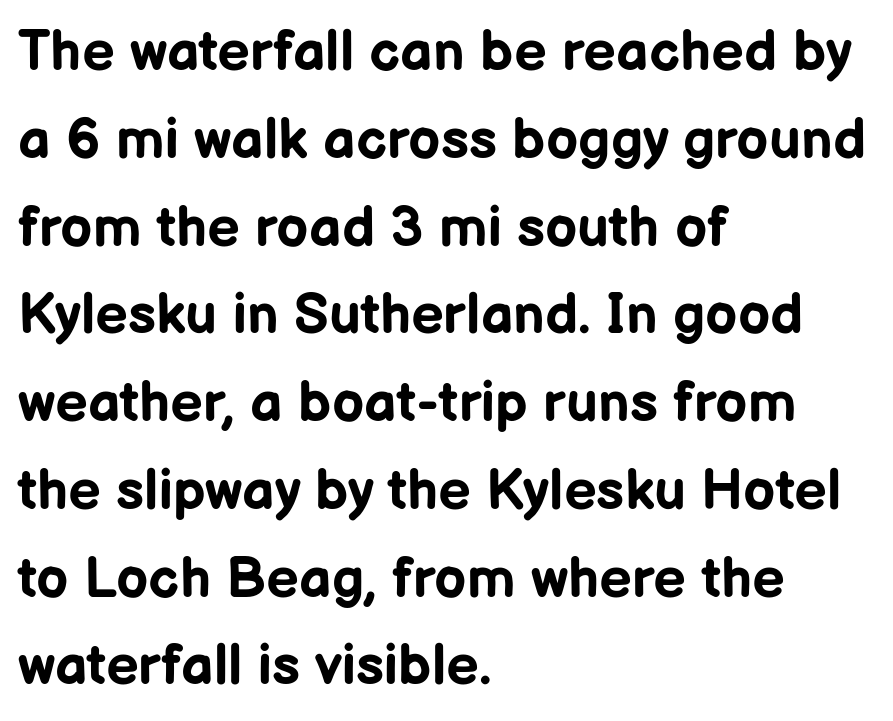
The image shows 57 px bold sans-serif type, upright; set left-aligned, normal line spacing (1.54x), normal letter spacing, not underlined; low stroke contrast and a medium x-height.
